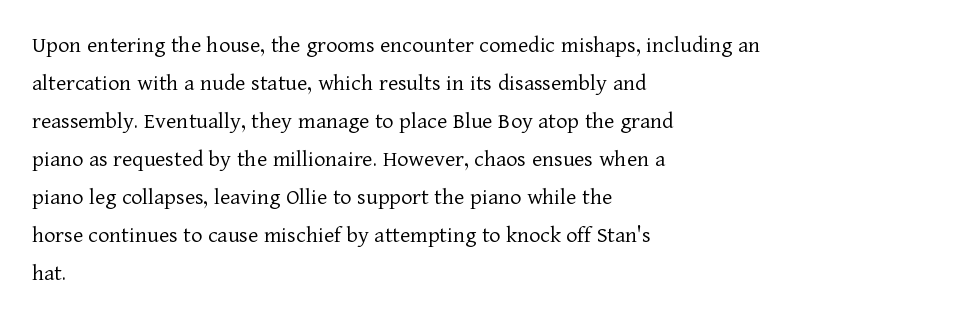
{"italic": "no", "bold": "no", "underline": "no", "align": "left", "line_spacing": "normal", "line_spacing_ratio": 1.58, "letter_spacing": "normal", "letter_spacing_em": 0.0, "glyph_px": 24}
